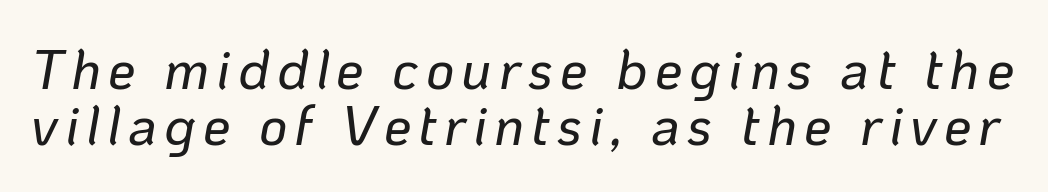
Compared with typical paragraphs, the rows here are closer together. The words here are not underlined. If you drew a line through each stem, it would be angled. Do the characters align in a grid? No, the font is proportional.
